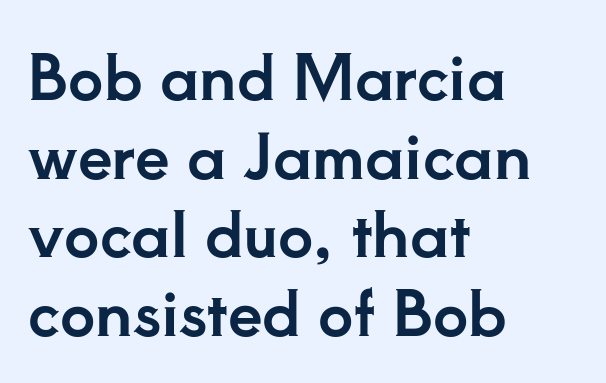
The specimen omits any rule beneath the text block's lines. Do the characters align in a grid? No, the font is proportional. This sample is left-justified, so line endings fall wherever the words run out. The glyphs in this specimen are seriffed. The letters stand straight up with perfectly vertical stems.
